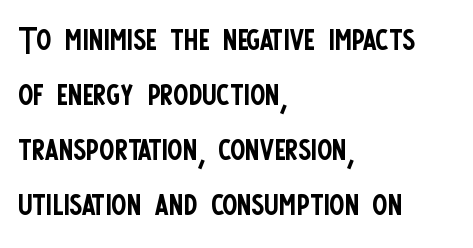
{"serif": "no", "italic": "no", "bold": "no", "weight": "regular", "width": "condensed", "stroke_contrast": "low", "x_height": "large", "monospaced": "no", "underline": "no", "align": "left", "line_spacing_ratio": 1.22, "letter_spacing": "normal", "letter_spacing_em": 0.0, "glyph_px": 45}
